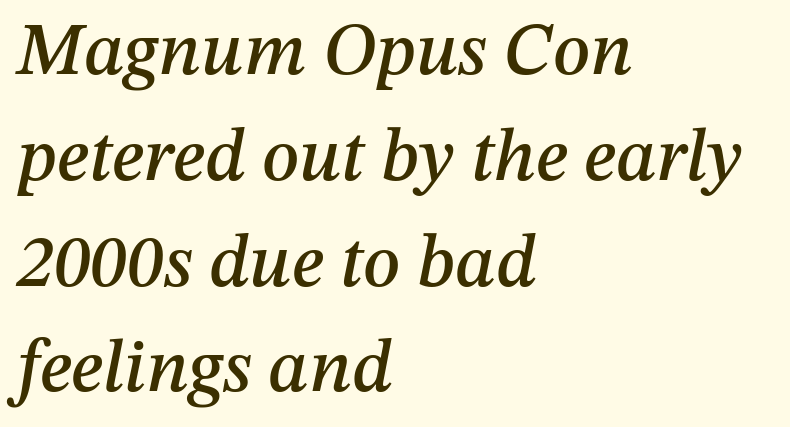
Just letters on the line, the space beneath them empty. The lines in this sample share a left origin and differ only in where they stop. The axis of the letterforms is tilted away from vertical. Regarding leading, the lines here are spaced in the standard way. Proportional: the letters do not fall into vertical columns.
